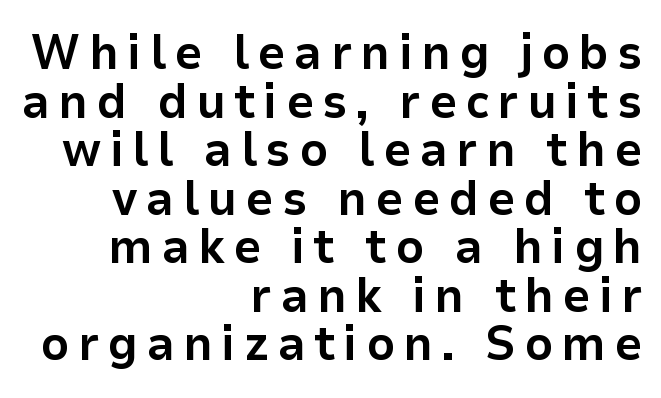
{"serif": "no", "italic": "no", "bold": "yes", "weight": "bold", "width": "normal", "stroke_contrast": "low", "x_height": "medium", "monospaced": "no", "underline": "no", "align": "right", "line_spacing": "tight", "line_spacing_ratio": 0.99, "glyph_px": 49}
